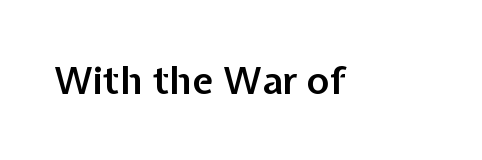
Style check: upright. These lines keep a tight, regular rhythm from letter to letter. As a designer I'd log this as weight 600, semibold. The gap between lines stays unmarked. The type family on display is of the sans-serif kind.
